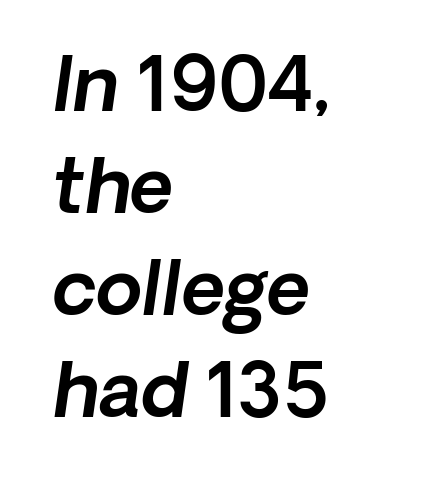
Varying glyph widths throughout — classic text-font behaviour. The words here are not underlined. Honestly, the row spacing looks completely unremarkable. You could call the tracking neutral — neither tight nor loose.
